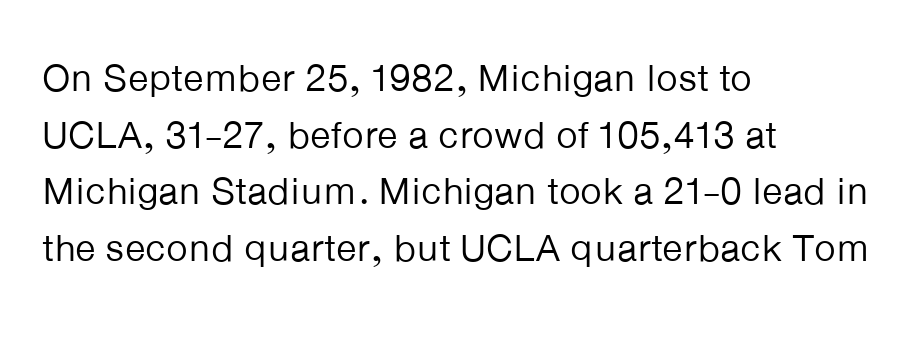
{"serif": "no", "italic": "no", "bold": "no", "weight": "regular", "width": "normal", "stroke_contrast": "low", "x_height": "medium", "monospaced": "no", "underline": "no", "align": "left", "line_spacing": "normal", "line_spacing_ratio": 1.49, "letter_spacing": "normal", "letter_spacing_em": 0.0, "glyph_px": 38}
